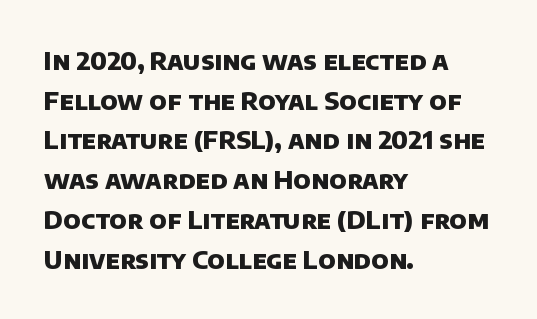
Plain, unruled lines of type. Reading down the column, the eye jumps a familiar distance to each next line. These lines keep a tight, regular rhythm from letter to letter. Weight check: bold — yes, fully.
